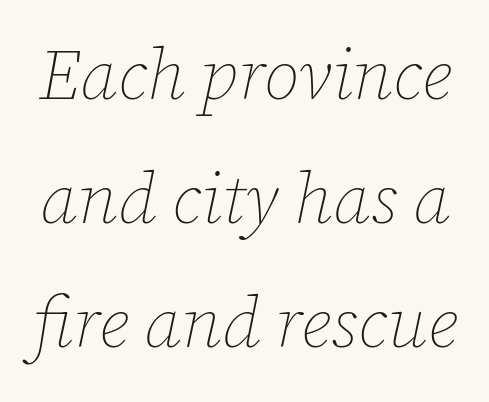
The strip under each line holds only bare page. The typography opts for an oblique posture over an upright one. Tracking here is standard; glyphs follow each other at the usual distance. The face used here is proportionally spaced, like ordinary book or web type. No heavy texture on the line: the type isn't bold.
